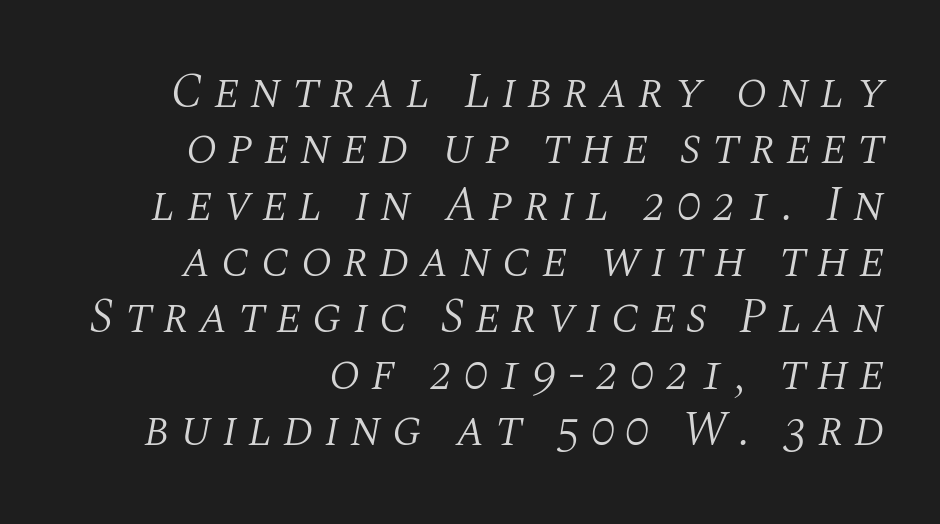
{"serif": "yes", "italic": "yes", "lean": "right", "slant_degrees": 10, "bold": "no", "weight": "light", "width": "normal", "stroke_contrast": "medium", "x_height": "large", "monospaced": "no", "underline": "no", "align": "right", "line_spacing": "tight", "line_spacing_ratio": 1.15, "letter_spacing": "wide", "letter_spacing_em": 0.21, "glyph_px": 49}
